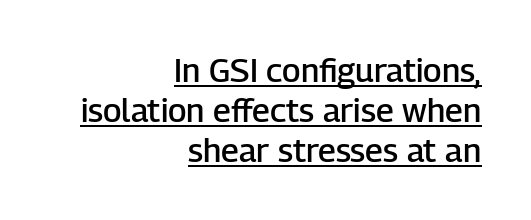
The image shows 33 px semibold sans-serif type, upright; set right-aligned, line spacing 1.21x, normal letter spacing, underlined; low stroke contrast and a medium x-height.
